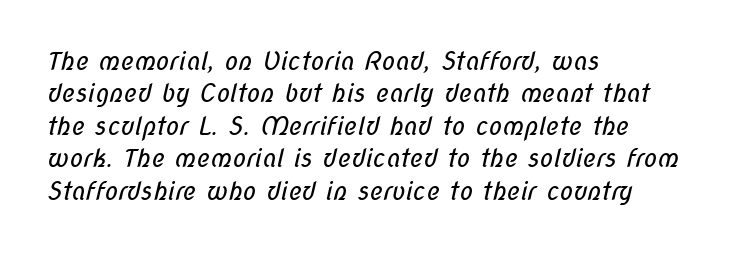
The image shows 25 px text type; set left-aligned, normal line spacing (1.3x), normal letter spacing, not underlined.
